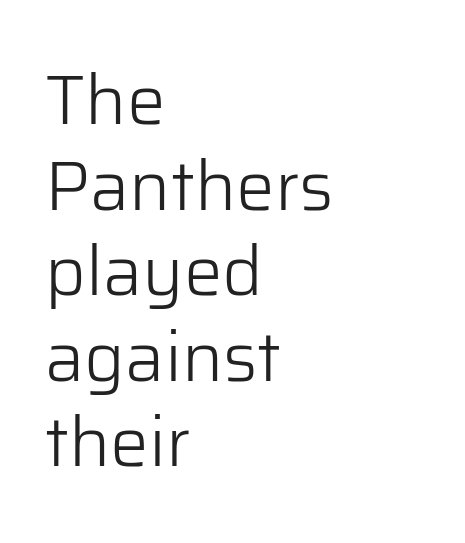
Q: Is the text bold? A: No.
Q: Is the text italic (slanted)? A: No, it is upright.
Q: Is the typeface a serif or a sans-serif typeface? A: Sans-serif.
Q: Is the text underlined? A: No.
Q: How is the paragraph aligned? A: Left-aligned.
Q: Is the spacing between letters normal or unusually wide? A: Normal.
Q: Width (condensed, normal, or wide)? A: Normal.
Q: Stroke contrast? A: Low.
Q: x-height? A: Medium.
Q: Monospaced? A: No.
